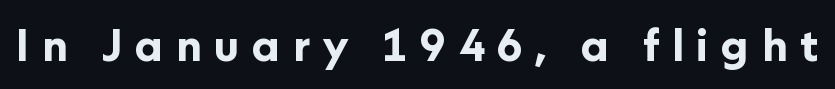
The image shows 43 px bold sans-serif type, upright; set unusually wide letter spacing (+0.29 em), not underlined; low stroke contrast and a medium x-height.
